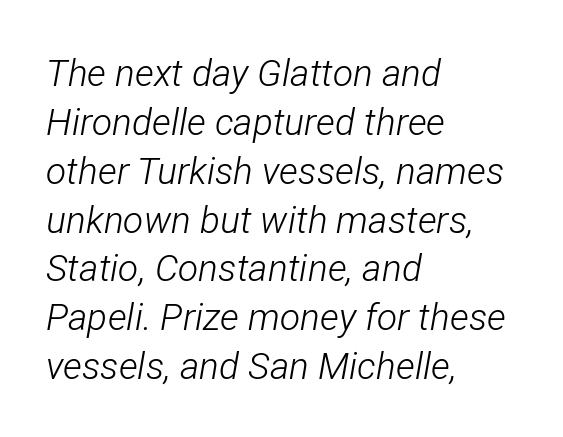
The image shows 37 px light, condensed type, italic (leaning right); set left-aligned, normal line spacing (1.32x), normal letter spacing, not underlined; low stroke contrast and a medium x-height.
